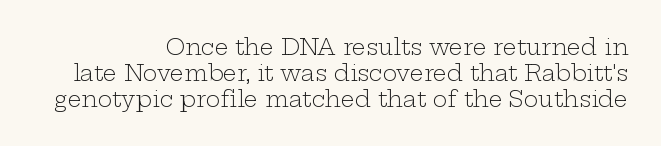
{"italic": "no", "bold": "no", "underline": "no", "align": "right", "line_spacing_ratio": 1.18, "letter_spacing": "normal", "letter_spacing_em": 0.0, "glyph_px": 22}
